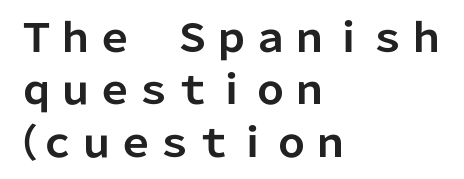
The image shows 39 px bold sans-serif type, upright; set left-aligned, normal line spacing (1.34x), normal letter spacing, not underlined; low stroke contrast and a medium x-height.
